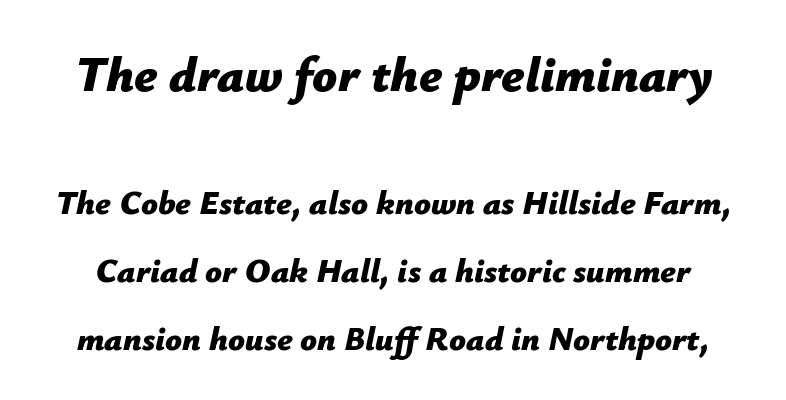
Bare-footed words on every line. Whoever set this chose breathing room over compactness in the vertical rhythm. Varying glyph widths throughout — classic text-font behaviour. Compared with ordinary roman type, these characters are visibly tilted. Type size steps down from the first block to the second.
